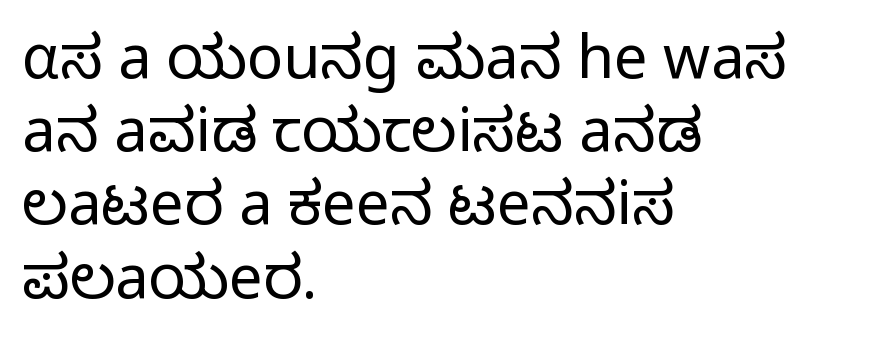
Q: Is the text bold? A: No.
Q: Is the text italic (slanted)? A: No, it is upright.
Q: Is the typeface a serif or a sans-serif typeface? A: Sans-serif.
Q: Is the text underlined? A: No.
Q: How is the paragraph aligned? A: Left-aligned.
Q: Is the spacing between letters normal or unusually wide? A: Normal.
Q: Width (condensed, normal, or wide)? A: Normal.
Q: Stroke contrast? A: Low.
Q: x-height? A: Medium.
Q: Monospaced? A: No.
